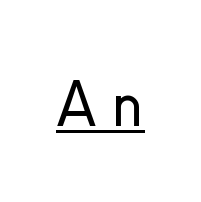
The image shows 76 px light sans-serif type, upright; set underlined; low stroke contrast and a medium x-height.
